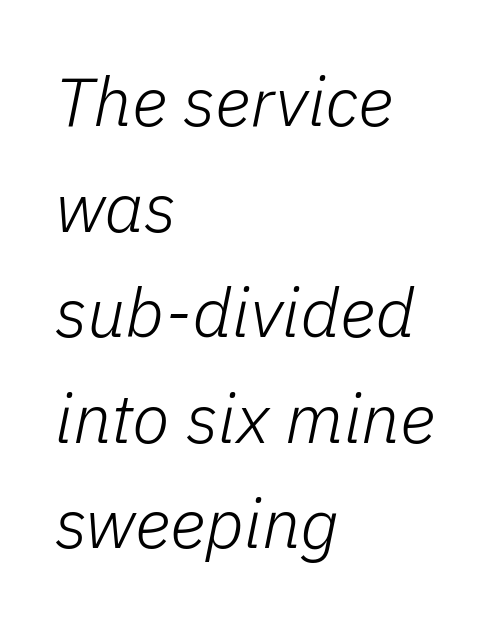
The image shows 69 px light type, italic (leaning right); set left-aligned, normal line spacing (1.53x), normal letter spacing, not underlined; low stroke contrast and a medium x-height.
